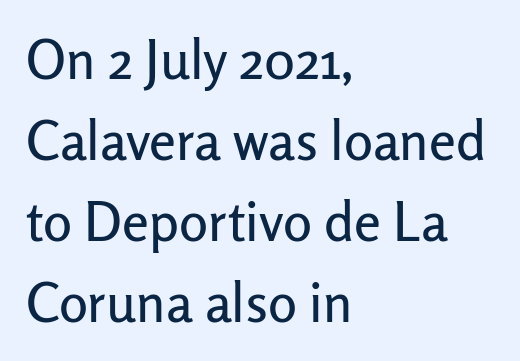
Q: Is the text italic (slanted)? A: No, it is upright.
Q: Is the typeface a serif or a sans-serif typeface? A: Sans-serif.
Q: Is the text underlined? A: No.
Q: How is the paragraph aligned? A: Left-aligned.
Q: Is the spacing between letters normal or unusually wide? A: Normal.
Q: Is the spacing between lines tight, normal or loose? A: Normal.
Q: Width (condensed, normal, or wide)? A: Normal.
Q: Stroke contrast? A: Low.
Q: x-height? A: Medium.
Q: Monospaced? A: No.
